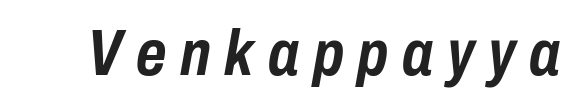
Q: Is the text bold? A: Yes.
Q: Is the text italic (slanted)? A: Yes, it leans right by about 10 degrees.
Q: Is the text underlined? A: No.
Q: Is the spacing between letters normal or unusually wide? A: Unusually wide.
Q: Width (condensed, normal, or wide)? A: Condensed.
Q: Stroke contrast? A: Low.
Q: x-height? A: Medium.
Q: Monospaced? A: No.
